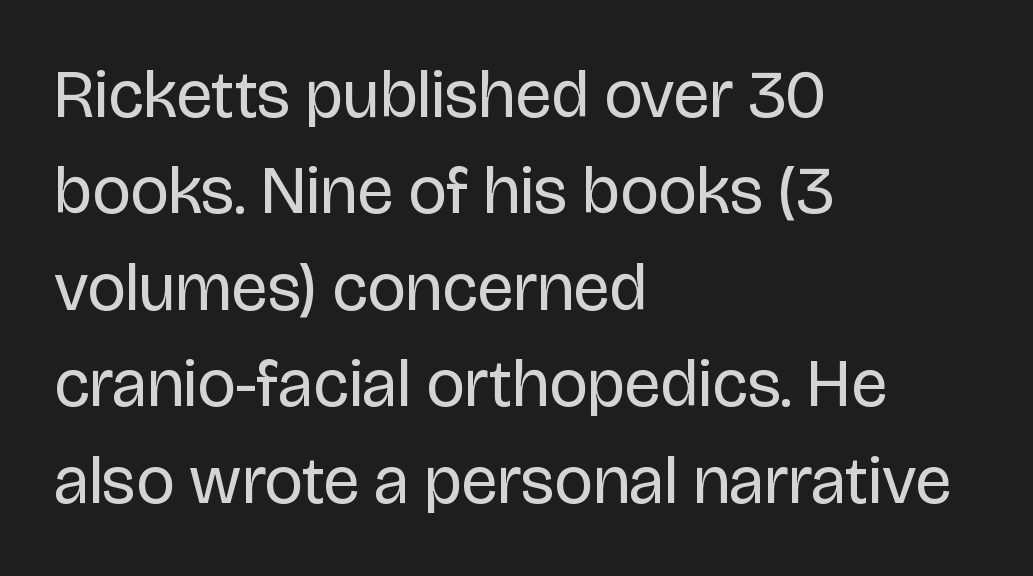
Q: Is the text bold? A: No.
Q: Is the text italic (slanted)? A: No, it is upright.
Q: Is the typeface a serif or a sans-serif typeface? A: Sans-serif.
Q: Is the text underlined? A: No.
Q: How is the paragraph aligned? A: Left-aligned.
Q: Is the spacing between letters normal or unusually wide? A: Normal.
Q: Is the spacing between lines tight, normal or loose? A: Normal.
Q: Width (condensed, normal, or wide)? A: Normal.
Q: Stroke contrast? A: Low.
Q: x-height? A: Large.
Q: Monospaced? A: No.
